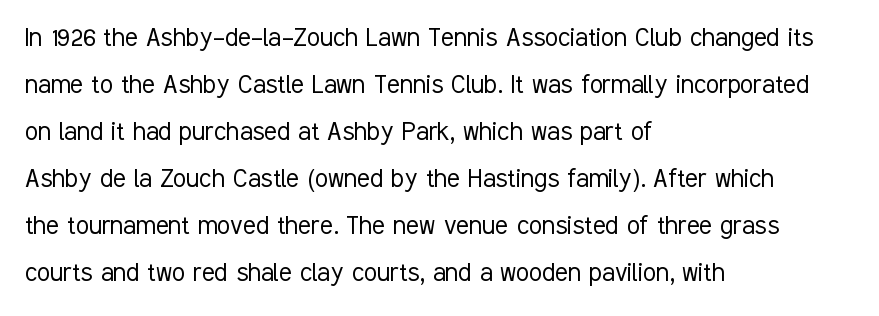
{"serif": "no", "italic": "no", "bold": "no", "weight": "light", "width": "condensed", "stroke_contrast": "low", "x_height": "medium", "monospaced": "no", "underline": "no", "align": "left", "line_spacing": "normal", "line_spacing_ratio": 1.57, "letter_spacing": "normal", "letter_spacing_em": 0.0, "glyph_px": 30}
